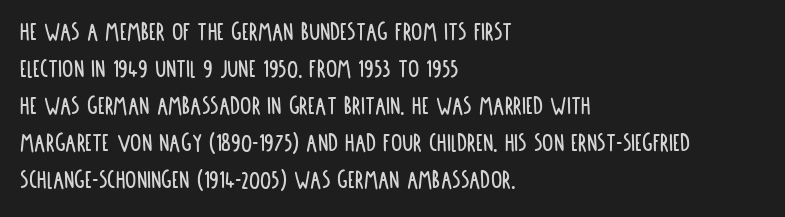
The image shows 28 px condensed sans-serif type, upright; set left-aligned, normal line spacing (1.32x), normal letter spacing, not underlined; low stroke contrast and a large x-height.
